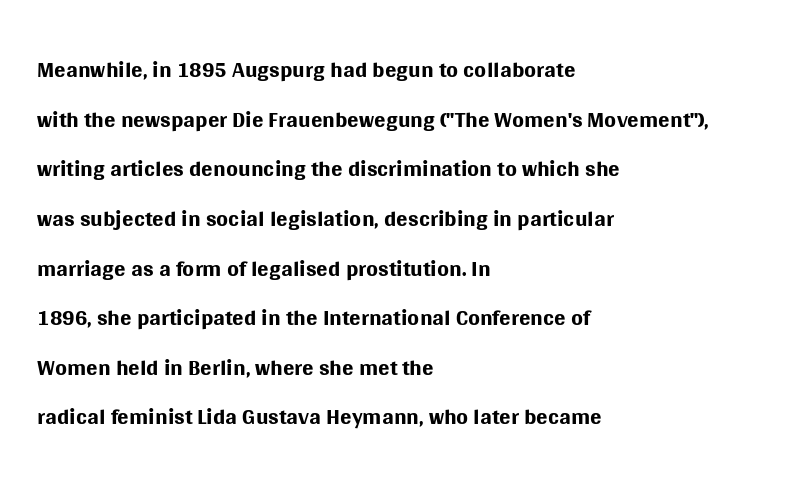
Q: Is the text bold? A: No.
Q: Is the text italic (slanted)? A: No, it is upright.
Q: Is the typeface a serif or a sans-serif typeface? A: Sans-serif.
Q: Is the text underlined? A: No.
Q: How is the paragraph aligned? A: Left-aligned.
Q: Is the spacing between letters normal or unusually wide? A: Normal.
Q: Is the spacing between lines tight, normal or loose? A: Normal.
Q: Width (condensed, normal, or wide)? A: Normal.
Q: Stroke contrast? A: Medium.
Q: x-height? A: Large.
Q: Monospaced? A: No.
